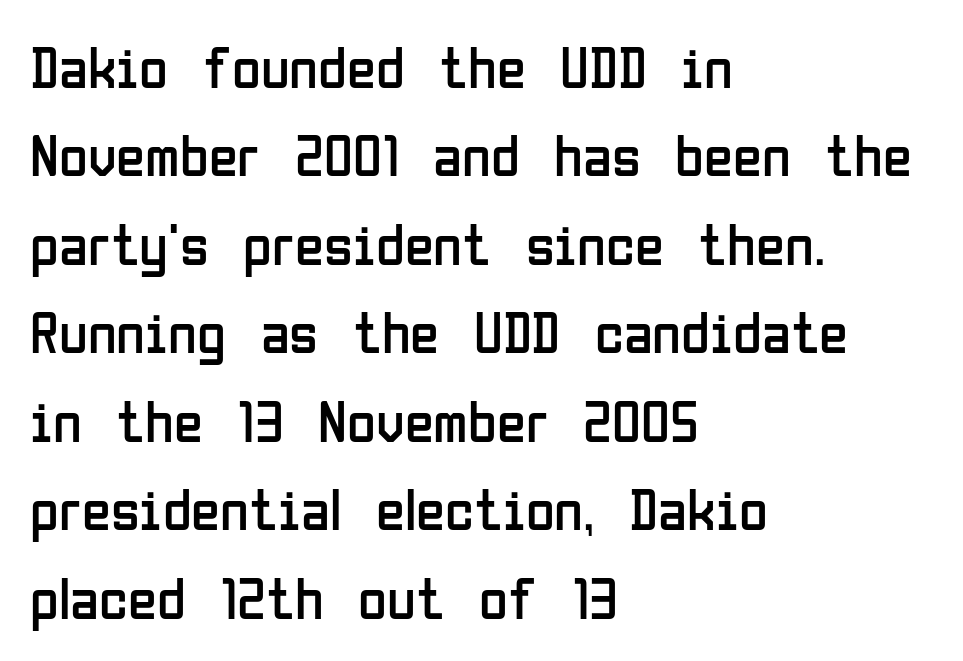
Q: Is the text bold? A: No.
Q: Is the text italic (slanted)? A: No, it is upright.
Q: Is the typeface a serif or a sans-serif typeface? A: Sans-serif.
Q: Is the text underlined? A: No.
Q: How is the paragraph aligned? A: Left-aligned.
Q: Is the spacing between letters normal or unusually wide? A: Normal.
Q: Is the spacing between lines tight, normal or loose? A: Normal.
Q: Width (condensed, normal, or wide)? A: Condensed.
Q: Stroke contrast? A: Low.
Q: x-height? A: Medium.
Q: Monospaced? A: No.
